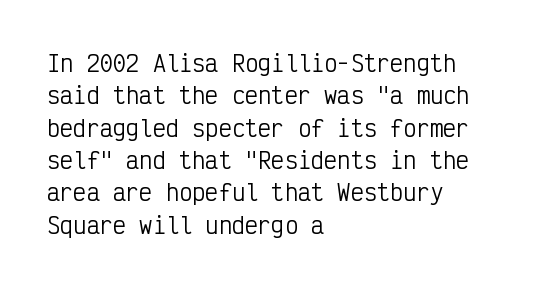
Q: Is the text bold? A: No.
Q: Is the text italic (slanted)? A: No, it is upright.
Q: Is the text underlined? A: No.
Q: How is the paragraph aligned? A: Left-aligned.
Q: Is the spacing between letters normal or unusually wide? A: Normal.
Q: Is the spacing between lines tight, normal or loose? A: Normal.
